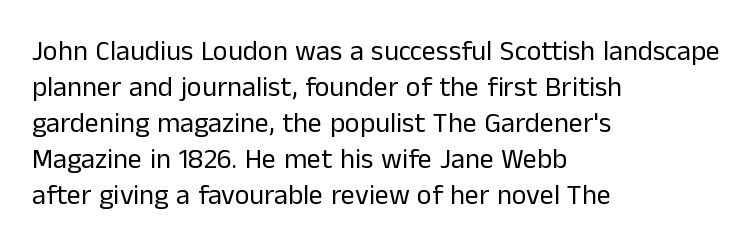
The image shows 28 px regular-weight sans-serif type, upright; set left-aligned, normal line spacing (1.29x), normal letter spacing, not underlined; low stroke contrast and a medium x-height.
